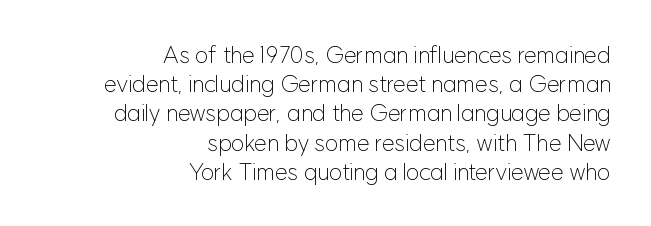
This block has exactly the height ordinary leading produces. The axis of the letterforms is exactly vertical. This rendering leaves character spacing at its baseline value. Nobody drew a line under any word here.
